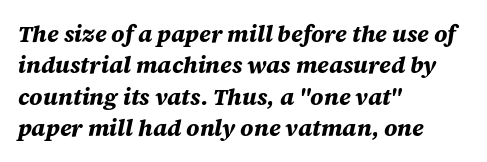
{"italic": "yes", "lean": "right", "slant_degrees": 12, "bold": "yes", "underline": "no", "align": "left", "line_spacing": "normal", "line_spacing_ratio": 1.36, "letter_spacing": "normal", "letter_spacing_em": 0.0, "glyph_px": 23}
